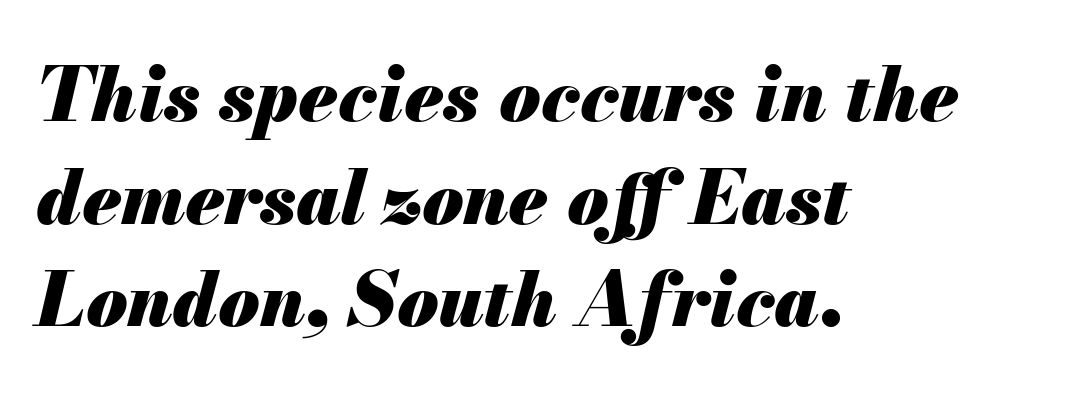
Between one letter and the next there's only the usual sliver of space. What weight is shown? A full bold with thick strokes. Descender tails drop into unmarked territory. The letters advance in unequal steps, a hallmark of proportional type. The rendering anchors every line to the left-hand side. Baseline-to-baseline distance is the conventional proportion of letter height.
